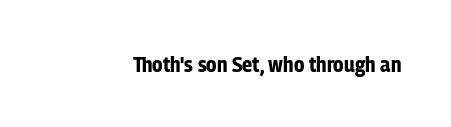
{"italic": "no", "bold": "yes", "underline": "no", "letter_spacing": "normal", "letter_spacing_em": 0.0, "glyph_px": 22}
